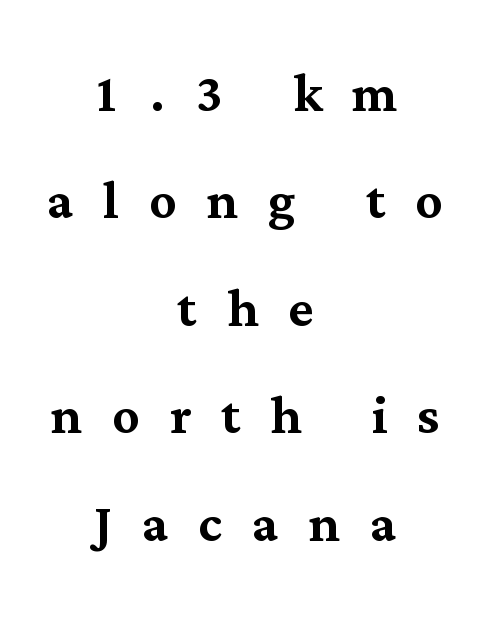
Q: Is the text italic (slanted)? A: No, it is upright.
Q: Is the typeface a serif or a sans-serif typeface? A: Serif.
Q: Is the text underlined? A: No.
Q: How is the paragraph aligned? A: Centered.
Q: Is the spacing between letters normal or unusually wide? A: Unusually wide.
Q: Is the spacing between lines tight, normal or loose? A: Normal.
Q: Width (condensed, normal, or wide)? A: Normal.
Q: Stroke contrast? A: Medium.
Q: x-height? A: Medium.
Q: Monospaced? A: No.
